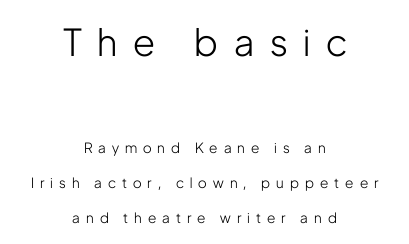
The image shows 37 px light, condensed sans-serif type, upright; set centered, loose line spacing (2.48x), unusually wide letter spacing (+0.43 em), not underlined; the first (top) block is 2.64x larger; low stroke contrast and a medium x-height.
